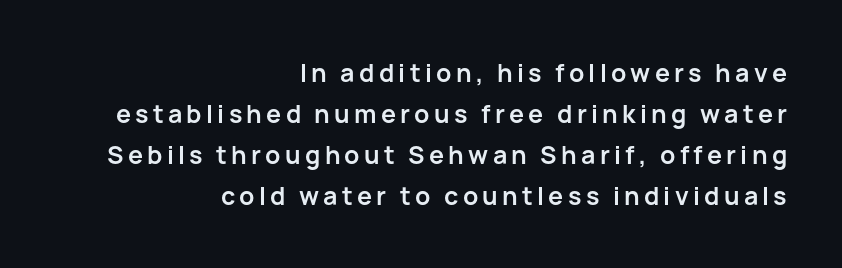
The image shows 25 px bold type, upright; set right-aligned, normal line spacing (1.64x), not underlined.
